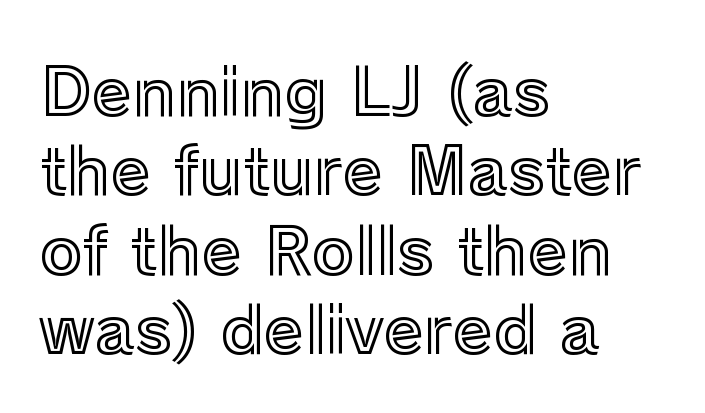
Do the letters lean? They stand straight. This sample has the flowing, uneven cadence of proportional lettering. The passage is arranged the way most books set body copy — flush left. Check under the words: just untouched page.
